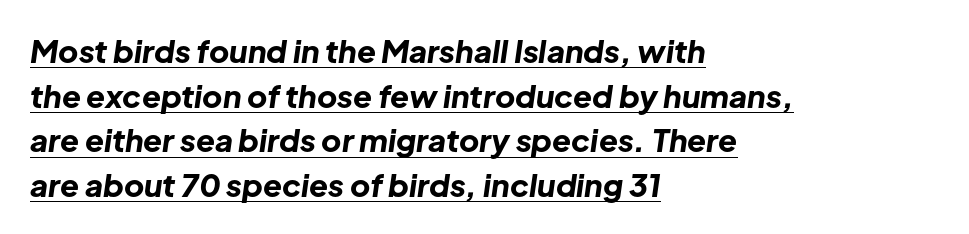
The rendering uses natural spacing where letterforms have individual widths. There's an unmistakable incline to the writing here. Notice how a bar underscores the lettering throughout. Line spacing here is normal. How are the letters spaced? Ordinarily, with no added tracking. Bold? Absolutely — the strokes are thick and heavy.
